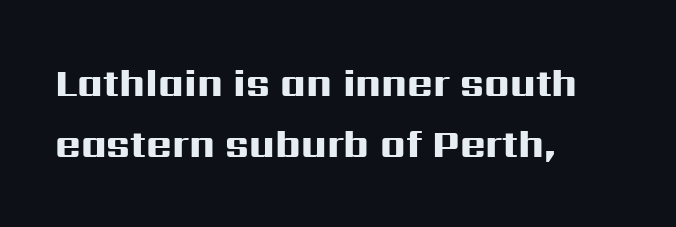
The image shows 39 px heavy, wide sans-serif type, upright; set left-aligned, normal line spacing (1.57x), normal letter spacing, not underlined; high stroke contrast and a medium x-height.
